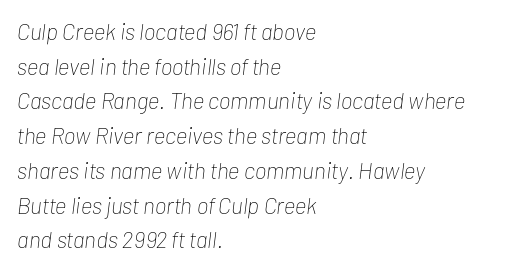
Q: Is the text bold? A: No.
Q: Is the text italic (slanted)? A: Yes, it leans right by about 7 degrees.
Q: Is the text underlined? A: No.
Q: How is the paragraph aligned? A: Left-aligned.
Q: Is the spacing between letters normal or unusually wide? A: Normal.
Q: Is the spacing between lines tight, normal or loose? A: Normal.
